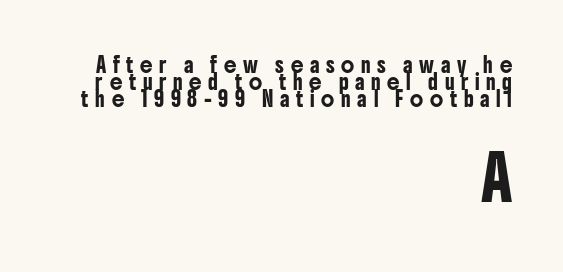
Q: Is the text italic (slanted)? A: No, it is upright.
Q: Is the typeface a serif or a sans-serif typeface? A: Sans-serif.
Q: Is the text underlined? A: No.
Q: How is the paragraph aligned? A: Right-aligned.
Q: Is the spacing between letters normal or unusually wide? A: Unusually wide.
Q: Which block of text is set in a larger size, the first (top) or the second (bottom)? A: The second (bottom) one.
Q: Width (condensed, normal, or wide)? A: Condensed.
Q: Stroke contrast? A: Low.
Q: x-height? A: Medium.
Q: Monospaced? A: No.
